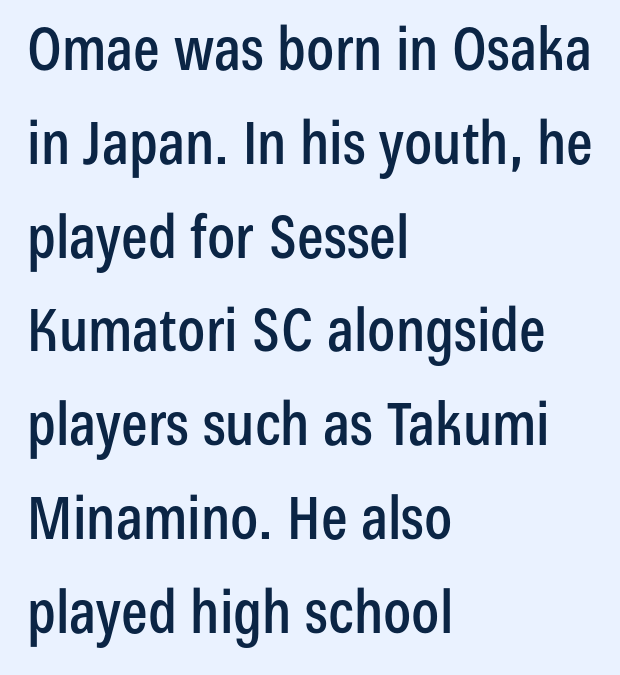
The ragged edge is on the right, which tells us the setting is flush left. The letters stand straight up with perfectly vertical stems. Anything drawn beneath the words? Only blank space. The gaps between neighbouring characters are ordinary and unremarkable.
